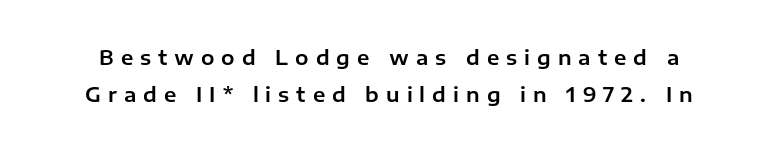
{"italic": "no", "underline": "no", "line_spacing_ratio": 1.86, "letter_spacing": "wide", "letter_spacing_em": 0.35, "glyph_px": 20}
